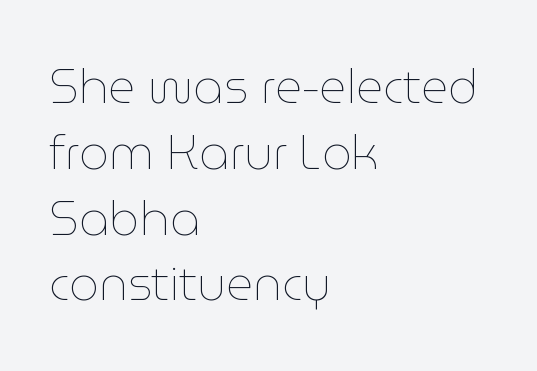
{"italic": "no", "bold": "no", "weight": "thin", "width": "normal", "stroke_contrast": "low", "x_height": "medium", "monospaced": "no", "underline": "no", "align": "left", "line_spacing": "normal", "line_spacing_ratio": 1.4, "letter_spacing": "normal", "letter_spacing_em": 0.0, "glyph_px": 47}
